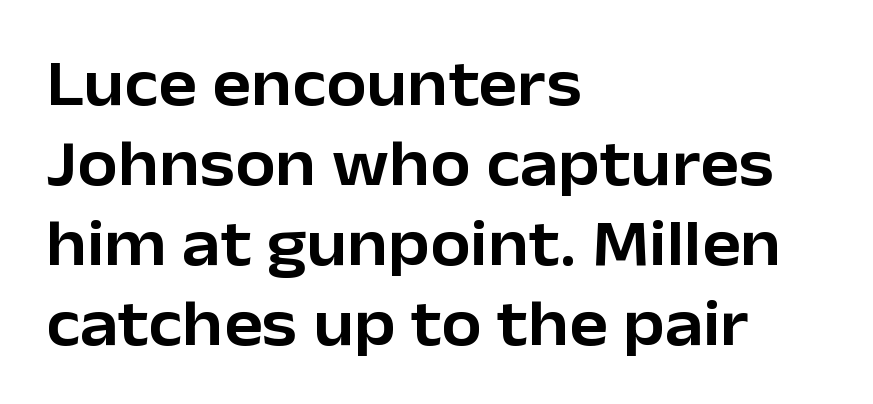
Look at the bottom of the vertical strokes: they stop flat, with no serifs. What stands out about the letter spacing? Nothing — it is the standard amount. Proportional: the letters do not fall into vertical columns. Posture: vertical. The area under the type is left untouched. This rendering uses left alignment, leaving the right contour irregular.
